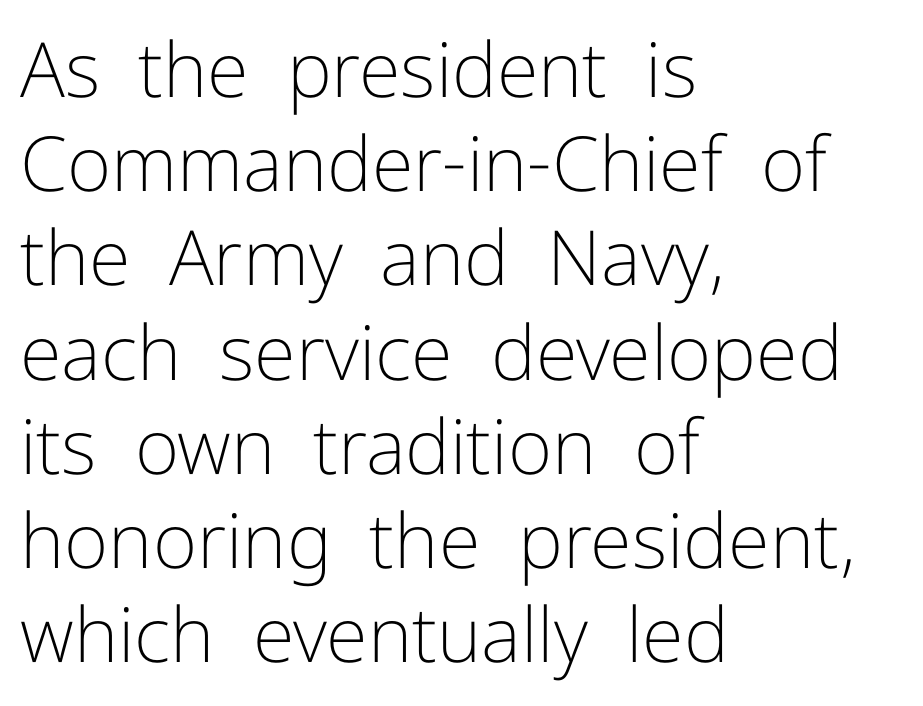
The image shows 76 px light sans-serif type, upright; set left-aligned, line spacing 1.24x, normal letter spacing, not underlined; low stroke contrast and a medium x-height.
